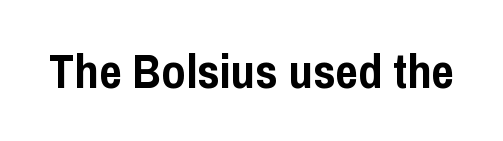
{"serif": "no", "italic": "no", "bold": "yes", "weight": "semibold", "width": "condensed", "stroke_contrast": "low", "x_height": "medium", "monospaced": "no", "underline": "no", "letter_spacing": "normal", "letter_spacing_em": 0.0, "glyph_px": 49}
